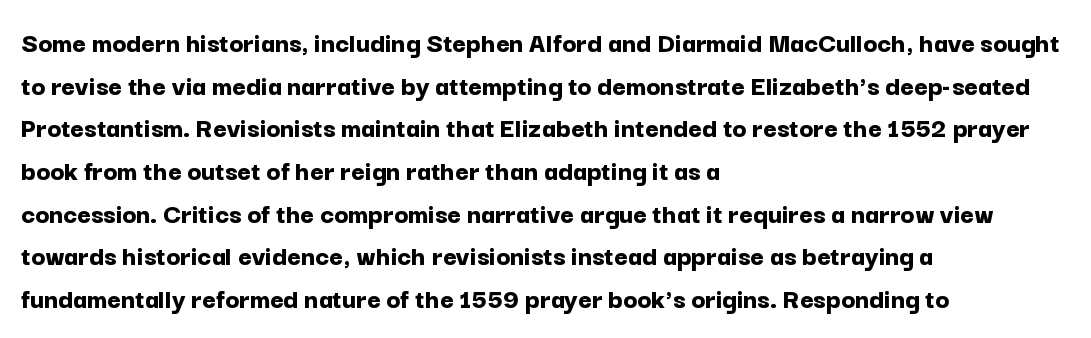
{"serif": "no", "italic": "no", "bold": "yes", "weight": "bold", "width": "normal", "stroke_contrast": "low", "x_height": "medium", "monospaced": "no", "underline": "no", "align": "left", "line_spacing": "normal", "line_spacing_ratio": 1.47, "letter_spacing": "normal", "letter_spacing_em": 0.0, "glyph_px": 29}
